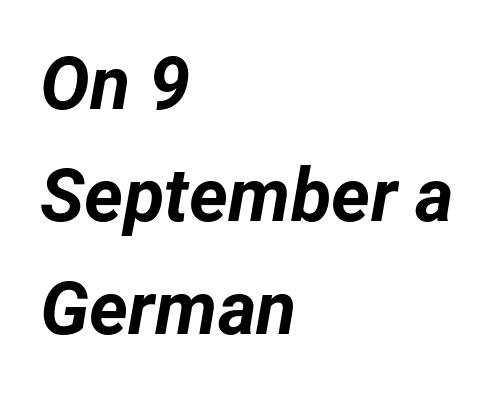
The letterforms sit shoulder to shoulder at normal distance. Heft: maximum for text — a bold. Each letter keeps its own natural width here, so spacing adapts to shape. This rendering uses left alignment, leaving the right contour irregular. Evenly set lines give the paragraph a standard silhouette. Decoration check: the copy has no underline.
